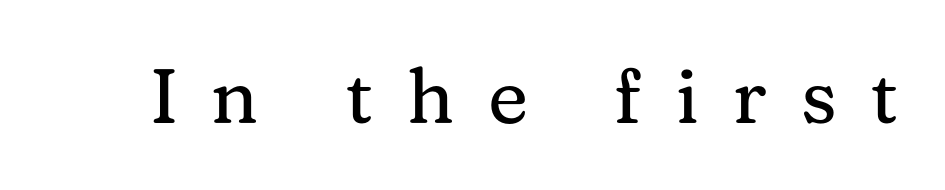
Q: Is the text bold? A: No.
Q: Is the text italic (slanted)? A: No, it is upright.
Q: Is the typeface a serif or a sans-serif typeface? A: Serif.
Q: Is the text underlined? A: No.
Q: Is the spacing between letters normal or unusually wide? A: Unusually wide.
Q: Width (condensed, normal, or wide)? A: Normal.
Q: Stroke contrast? A: Medium.
Q: x-height? A: Medium.
Q: Monospaced? A: No.
